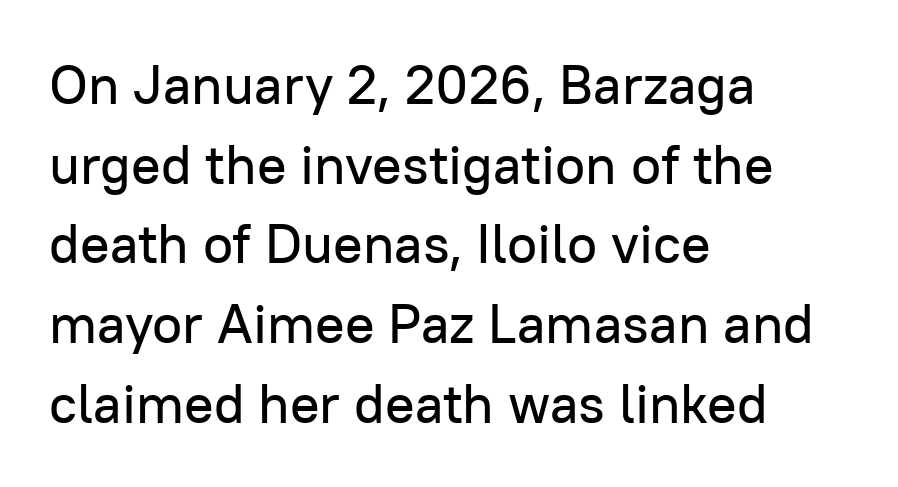
Q: Is the text italic (slanted)? A: No, it is upright.
Q: Is the typeface a serif or a sans-serif typeface? A: Sans-serif.
Q: Is the text underlined? A: No.
Q: How is the paragraph aligned? A: Left-aligned.
Q: Is the spacing between letters normal or unusually wide? A: Normal.
Q: Is the spacing between lines tight, normal or loose? A: Normal.
Q: Width (condensed, normal, or wide)? A: Normal.
Q: Stroke contrast? A: Low.
Q: x-height? A: Medium.
Q: Monospaced? A: No.
